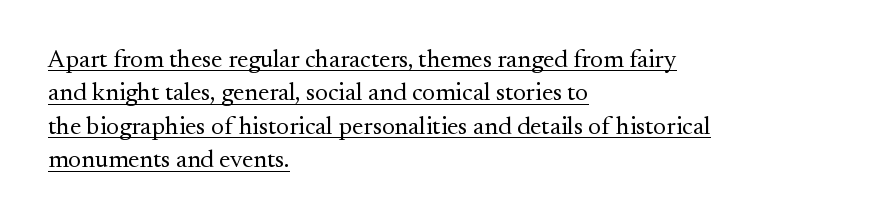
Casual observation: everything's shoved over to the left. Between one letter and the next there's only the usual sliver of space. Underlining? Definitely there. This is the regular roman posture of the typeface.
